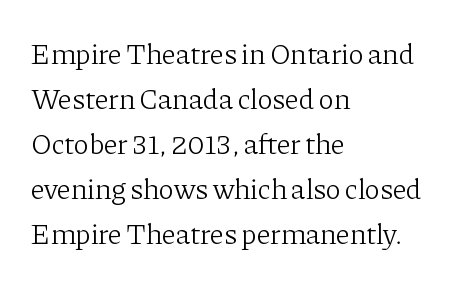
Q: Is the text bold? A: No.
Q: Is the text italic (slanted)? A: No, it is upright.
Q: Is the typeface a serif or a sans-serif typeface? A: Serif.
Q: Is the text underlined? A: No.
Q: How is the paragraph aligned? A: Left-aligned.
Q: Is the spacing between letters normal or unusually wide? A: Normal.
Q: Is the spacing between lines tight, normal or loose? A: Normal.
Q: Width (condensed, normal, or wide)? A: Normal.
Q: Stroke contrast? A: Low.
Q: x-height? A: Medium.
Q: Monospaced? A: No.
